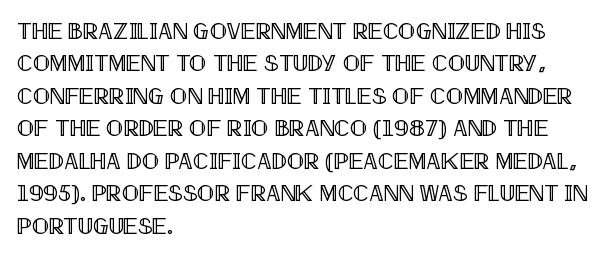
Q: Is the text italic (slanted)? A: No, it is upright.
Q: Is the text underlined? A: No.
Q: How is the paragraph aligned? A: Left-aligned.
Q: Is the spacing between letters normal or unusually wide? A: Normal.
Q: Is the spacing between lines tight, normal or loose? A: Normal.
